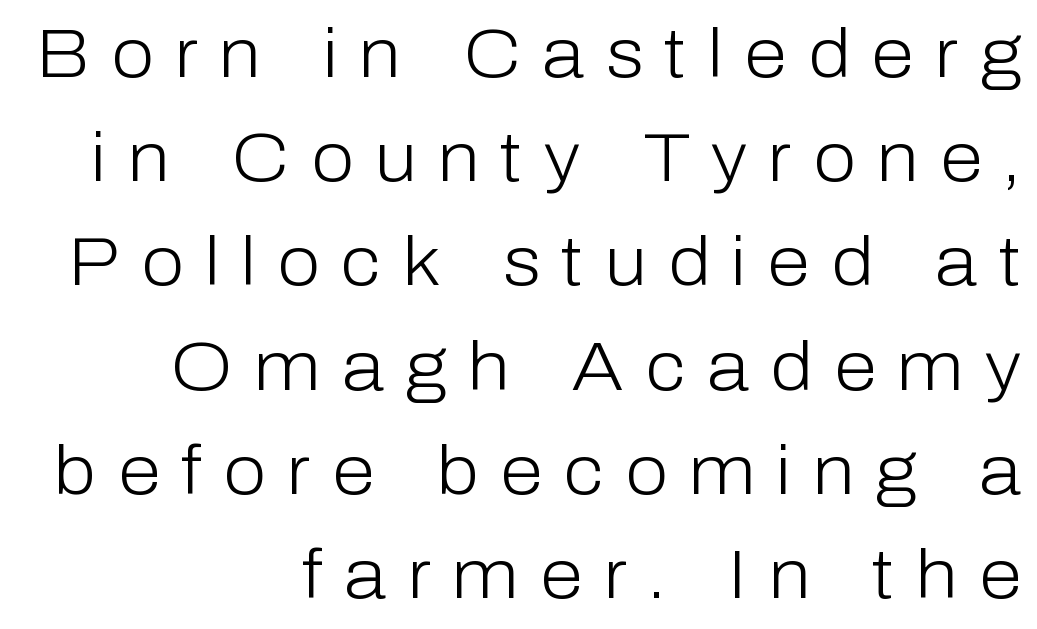
Caption: face not bold, strokes unweighted. In terms of posture, this sample is upright. Rule under the text: the space is simply empty. The leading is moderate, giving the passage an even texture. The lines are quadded right.
